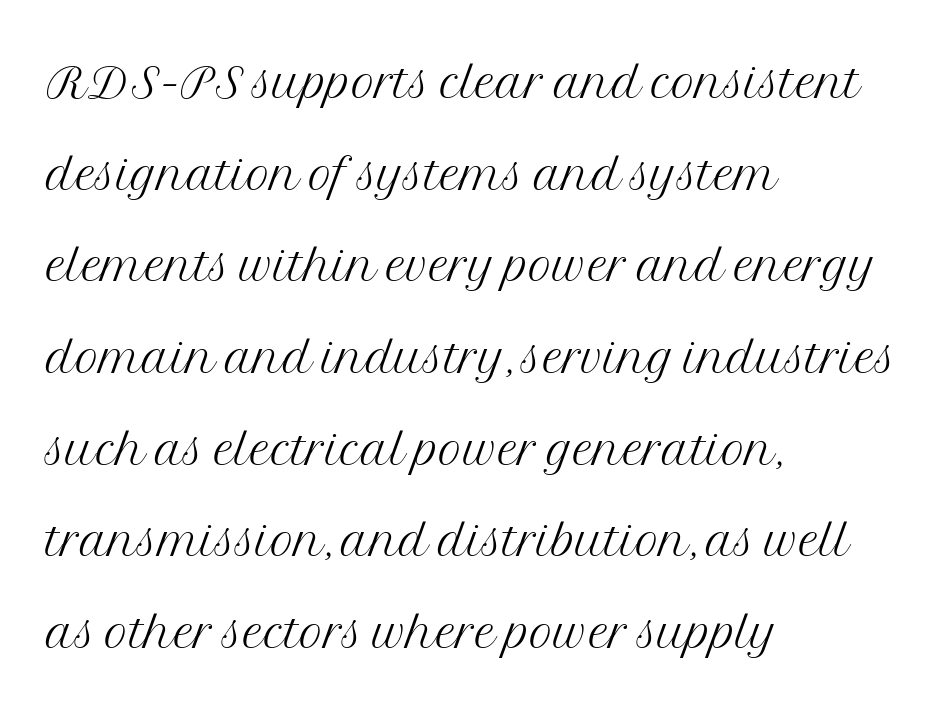
Leading: standard. The font sits on the lighter half of the weight spectrum, regular included. Font category for this specimen: serif. The type is set solid horizontally, with unmodified tracking.
